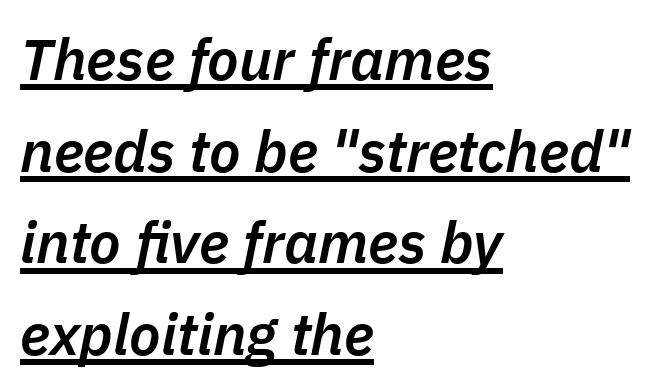
{"italic": "yes", "lean": "right", "slant_degrees": 11, "bold": "semi", "weight": "semibold", "width": "normal", "stroke_contrast": "low", "x_height": "medium", "monospaced": "no", "underline": "yes", "align": "left", "line_spacing": "normal", "line_spacing_ratio": 1.58, "letter_spacing": "normal", "letter_spacing_em": 0.0, "glyph_px": 58}
